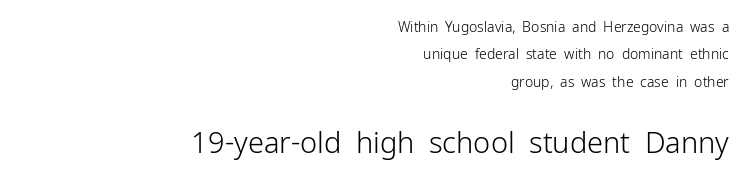
{"serif": "no", "italic": "no", "bold": "no", "weight": "light", "width": "normal", "stroke_contrast": "low", "x_height": "medium", "monospaced": "no", "underline": "no", "align": "right", "line_spacing": "loose", "line_spacing_ratio": 1.96, "letter_spacing": "normal", "letter_spacing_em": 0.0, "larger_block": "second", "size_ratio": 2.07, "glyph_px": 29}
